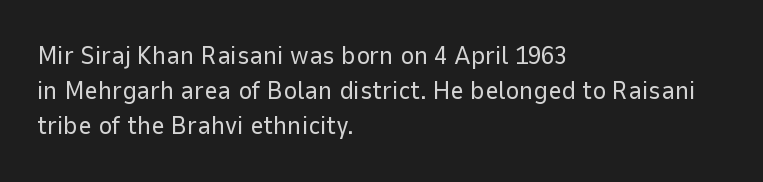
{"italic": "no", "bold": "no", "underline": "no", "align": "left", "line_spacing": "normal", "line_spacing_ratio": 1.35, "letter_spacing": "normal", "letter_spacing_em": 0.0, "glyph_px": 26}
